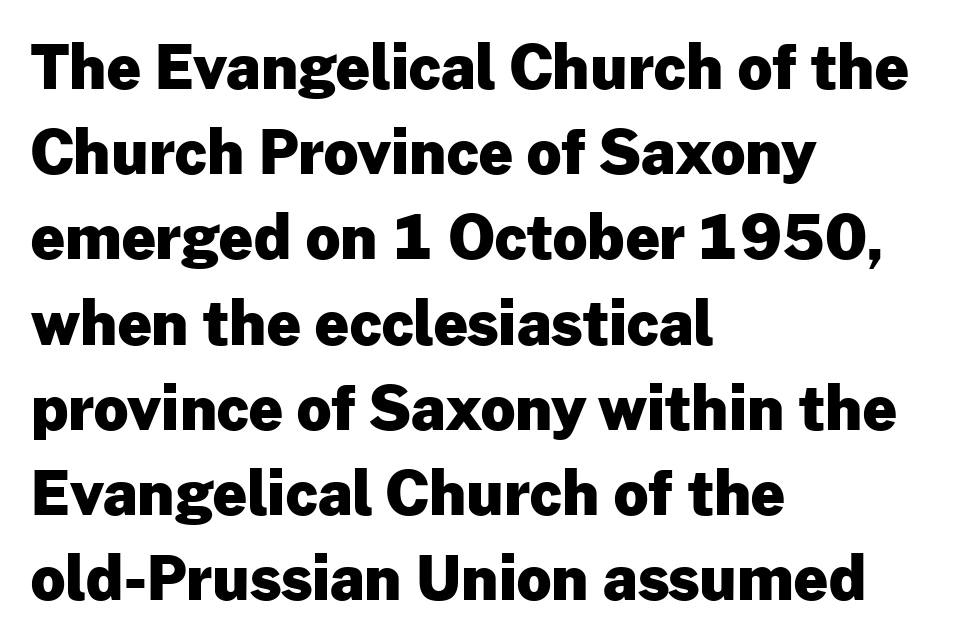
{"serif": "no", "italic": "no", "bold": "yes", "weight": "heavy", "width": "normal", "stroke_contrast": "low", "x_height": "medium", "monospaced": "no", "underline": "no", "align": "left", "line_spacing": "normal", "line_spacing_ratio": 1.42, "letter_spacing": "normal", "letter_spacing_em": 0.0, "glyph_px": 60}
